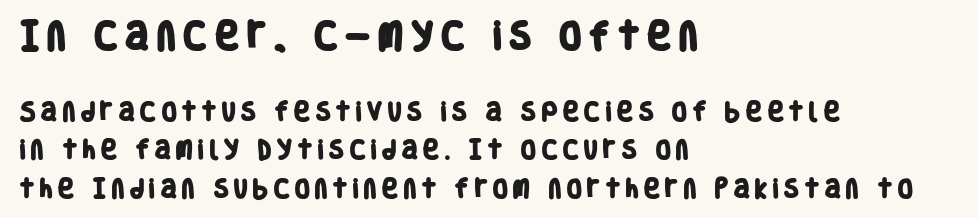
{"serif": "no", "bold": "yes", "weight": "heavy", "width": "condensed", "stroke_contrast": "low", "x_height": "large", "monospaced": "no", "underline": "no", "align": "left", "line_spacing_ratio": 1.82, "larger_block": "first", "size_ratio": 1.48, "glyph_px": 31}
